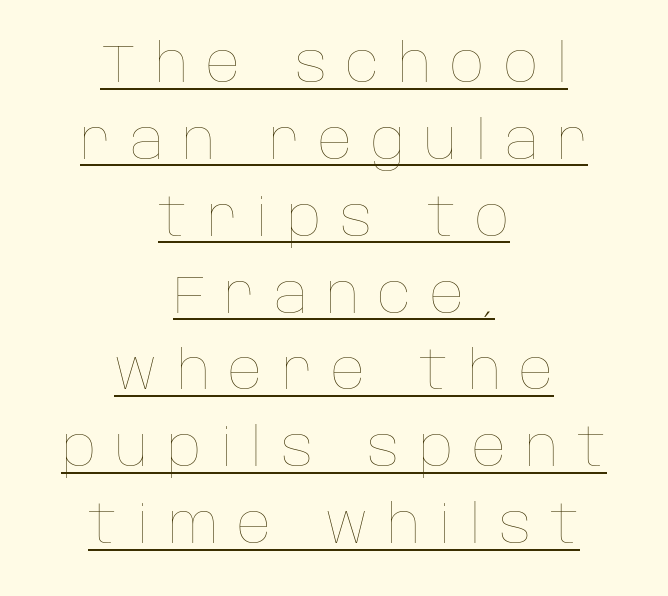
Q: Is the text bold? A: No.
Q: Is the text italic (slanted)? A: No, it is upright.
Q: Is the text underlined? A: Yes.
Q: How is the paragraph aligned? A: Centered.
Q: Is the spacing between letters normal or unusually wide? A: Unusually wide.
Q: Is the spacing between lines tight, normal or loose? A: Normal.
Q: Width (condensed, normal, or wide)? A: Normal.
Q: Stroke contrast? A: Low.
Q: x-height? A: Large.
Q: Monospaced? A: No.
